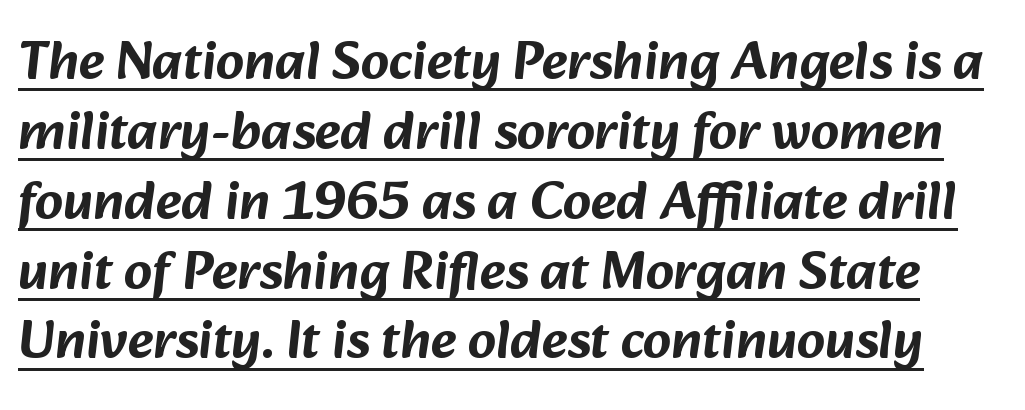
{"serif": "no", "width": "normal", "stroke_contrast": "low", "x_height": "medium", "monospaced": "no", "underline": "yes", "line_spacing": "normal", "line_spacing_ratio": 1.27, "letter_spacing": "normal", "letter_spacing_em": 0.0, "glyph_px": 55}
